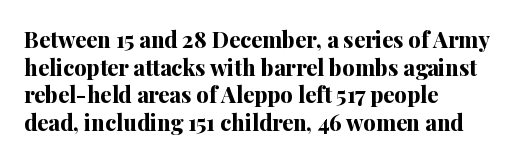
These words are printed bold, with thick strokes throughout. The string is rendered with underlining switched off. What's the leading like? Ordinary, nothing unusual. Tracking value appears to be zero — textbook default spacing. This rendering uses left alignment, leaving the right contour irregular. Every stem runs plumb, perpendicular to the baseline.
